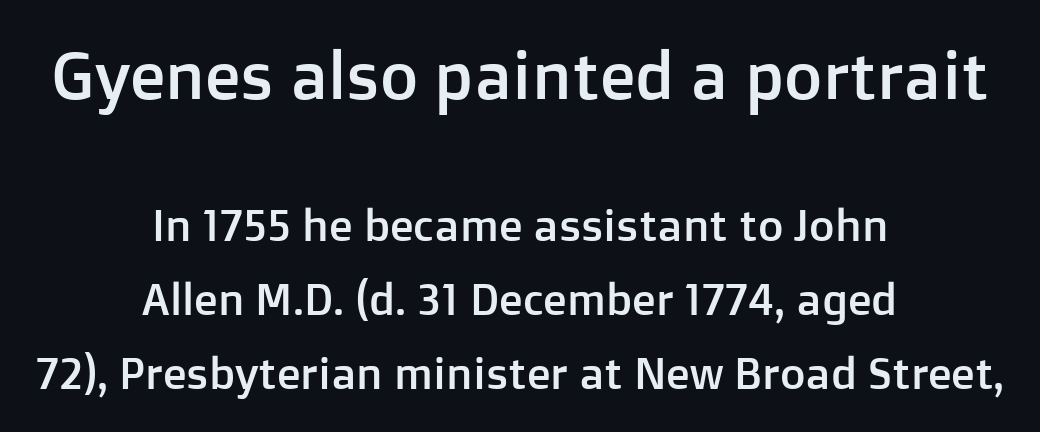
The letters carry no serifs — their stems end cleanly without finishing strokes. Notice how the stems are strictly vertical — no italics here. The lines in this sample share a center point and differ in where they start and stop. Regarding leading, the lines here are spaced in the standard way. The letterforms sit shoulder to shoulder at normal distance. The string is rendered with underlining switched off.
